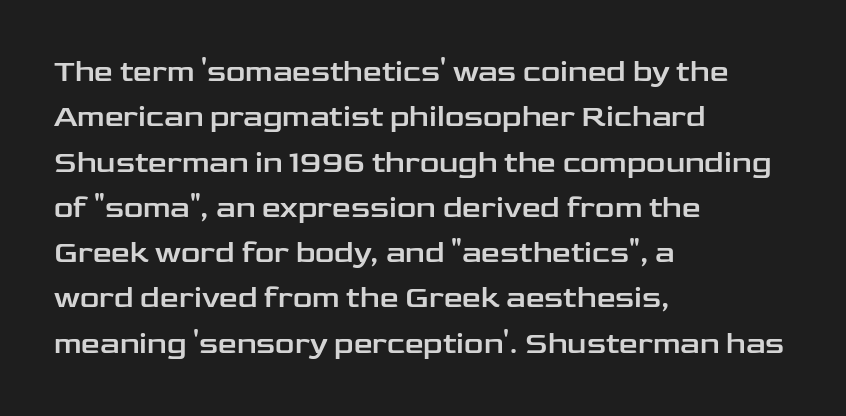
Check the space under the baseline: it is left empty. Ascenders rise straight up at ninety degrees. The rendering anchors every line to the left-hand side. Whoever set this chose a conventional vertical rhythm.
